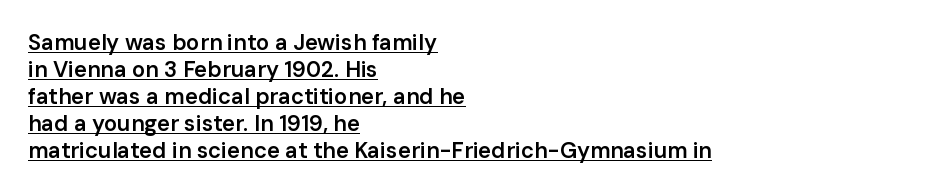
Decoration check: the copy is underlined. The ragged edge is on the right, which tells us the setting is flush left. As a designer I'd log this as weight 600, semibold. No extra tracking has been applied to these lines.
